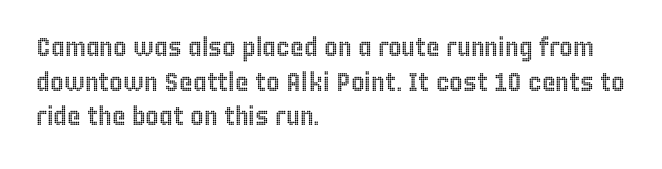
{"italic": "no", "underline": "no", "align": "left", "line_spacing": "normal", "line_spacing_ratio": 1.33, "letter_spacing": "normal", "letter_spacing_em": 0.0, "glyph_px": 26}
